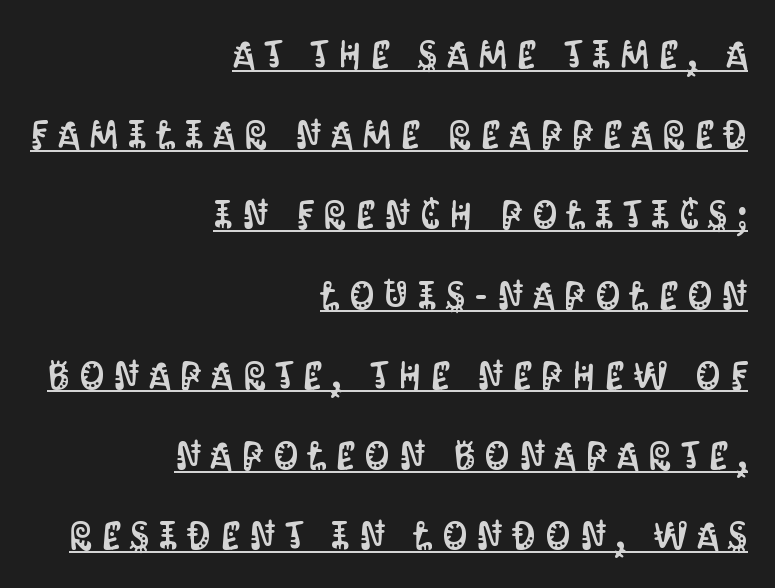
{"serif": "no", "italic": "no", "width": "condensed", "stroke_contrast": "medium", "x_height": "large", "monospaced": "no", "underline": "yes", "align": "right", "line_spacing": "loose", "line_spacing_ratio": 2.11, "letter_spacing": "wide", "letter_spacing_em": 0.26, "glyph_px": 38}
